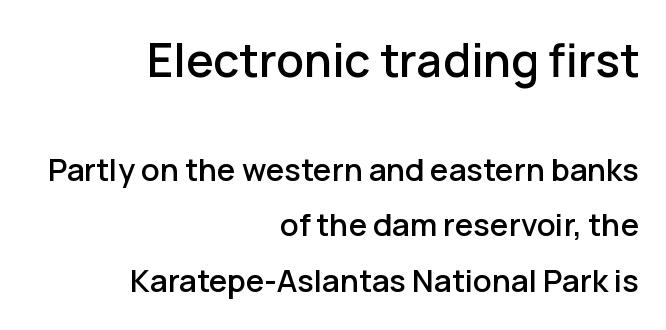
The image shows 46 px sans-serif type, upright; set right-aligned, line spacing 1.8x, normal letter spacing, not underlined; the first (top) block is 1.48x larger; low stroke contrast and a medium x-height.
